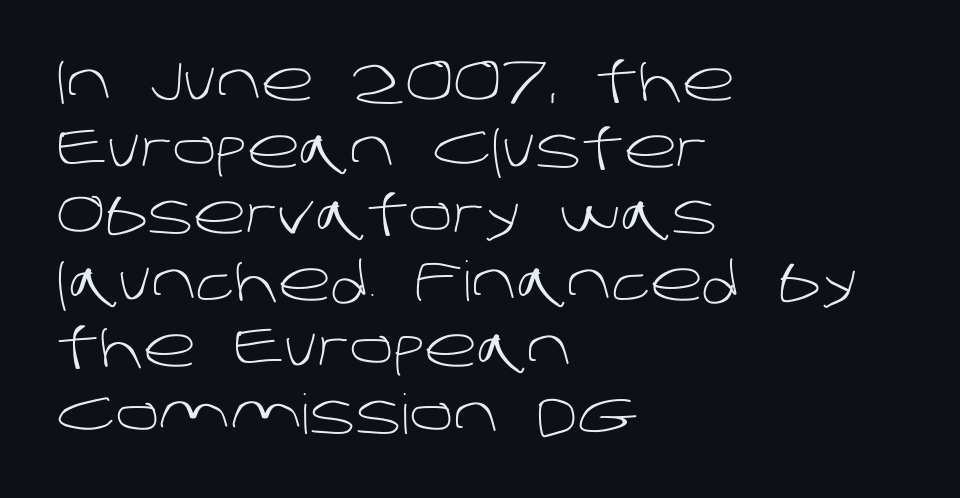
{"serif": "no", "bold": "no", "weight": "light", "width": "normal", "stroke_contrast": "low", "x_height": "large", "monospaced": "no", "underline": "no", "align": "left", "line_spacing_ratio": 1.21, "letter_spacing": "normal", "letter_spacing_em": 0.0, "glyph_px": 55}
